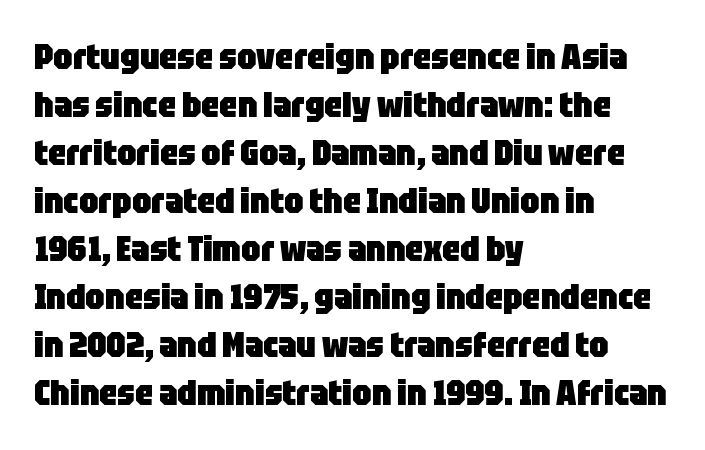
Q: Is the text bold? A: Yes.
Q: Is the text italic (slanted)? A: No, it is upright.
Q: Is the typeface a serif or a sans-serif typeface? A: Sans-serif.
Q: Is the text underlined? A: No.
Q: How is the paragraph aligned? A: Left-aligned.
Q: Is the spacing between letters normal or unusually wide? A: Normal.
Q: Is the spacing between lines tight, normal or loose? A: Normal.
Q: Width (condensed, normal, or wide)? A: Condensed.
Q: Stroke contrast? A: Low.
Q: x-height? A: Large.
Q: Monospaced? A: No.
